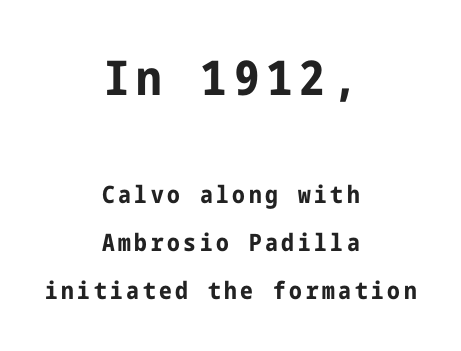
Of the two passages, the one on top uses the larger point size. The face used here is a sans, in the tradition of grotesques and geometrics. Vertical strokes here are truly vertical. Descenders hang freely into open space. Successive baselines arrive slowly, with a big drop between each. The strokes are fattened all the way to bold.
